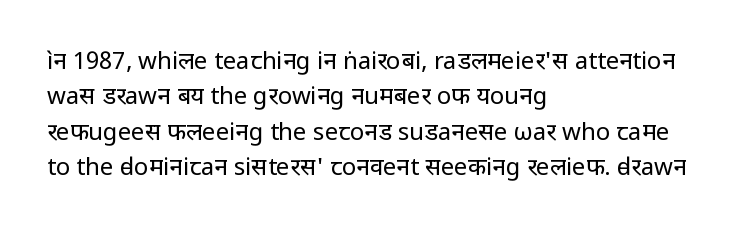
Q: Is the text bold? A: No.
Q: Is the text italic (slanted)? A: No, it is upright.
Q: Is the text underlined? A: No.
Q: How is the paragraph aligned? A: Left-aligned.
Q: Is the spacing between letters normal or unusually wide? A: Normal.
Q: Is the spacing between lines tight, normal or loose? A: Normal.
